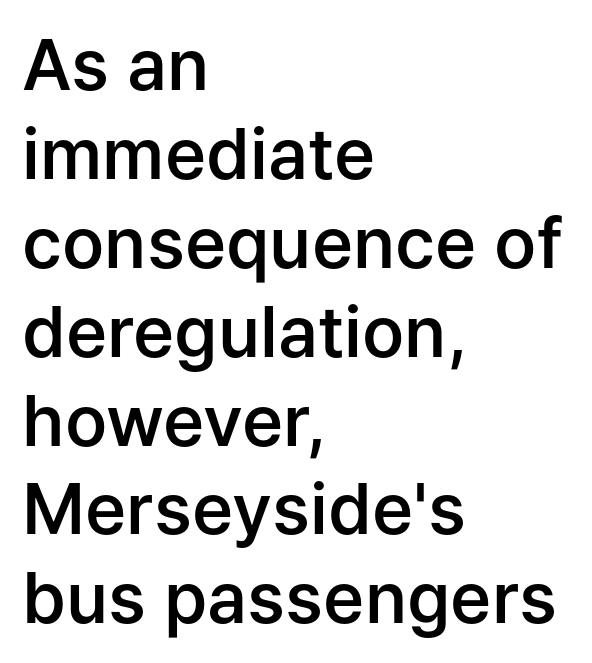
This sample has the flowing, uneven cadence of proportional lettering. Is the block centered? No — it sits flush against the left margin. What's the leading like? Ordinary, nothing unusual. If you drew a line through each stem, it would be perfectly vertical.
